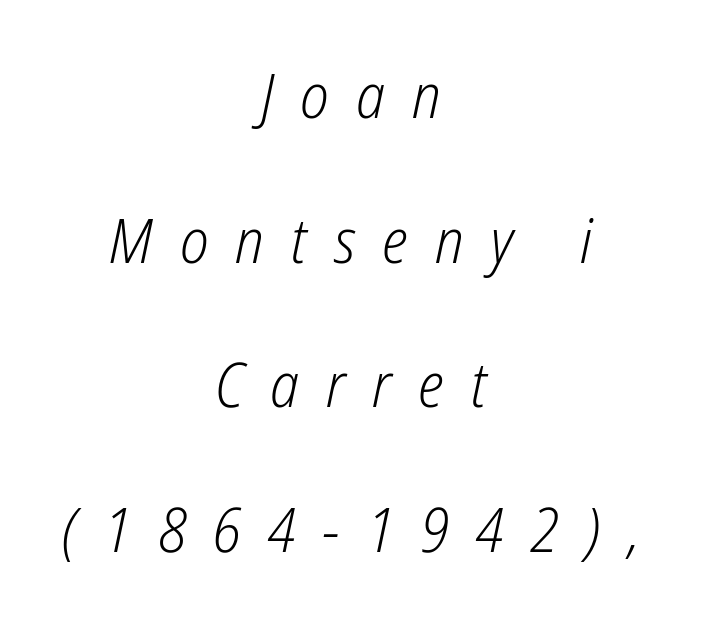
The lines are spread far apart with generous leading. This sample is center-justified, so both line endings float freely. These glyphs show unthickened strokes, regular width or finer. Think of a printed novel: that variable character pitch is what you see here. Caption: expanded tracking, letters set apart. Unmarked baselines from the first word to the last.
